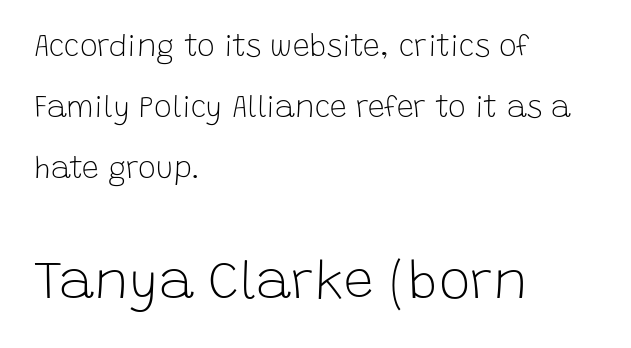
{"serif": "no", "italic": "no", "bold": "no", "weight": "light", "width": "normal", "stroke_contrast": "low", "x_height": "large", "monospaced": "no", "underline": "no", "align": "left", "line_spacing": "loose", "line_spacing_ratio": 2.03, "letter_spacing": "normal", "letter_spacing_em": 0.0, "larger_block": "second", "size_ratio": 1.77, "glyph_px": 53}
